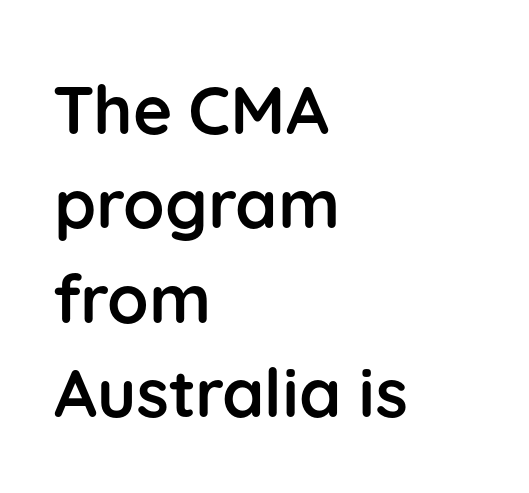
{"serif": "no", "italic": "no", "bold": "yes", "weight": "semibold", "width": "normal", "stroke_contrast": "low", "x_height": "medium", "monospaced": "no", "underline": "no", "align": "left", "line_spacing": "normal", "line_spacing_ratio": 1.41, "letter_spacing": "normal", "letter_spacing_em": 0.0, "glyph_px": 67}
